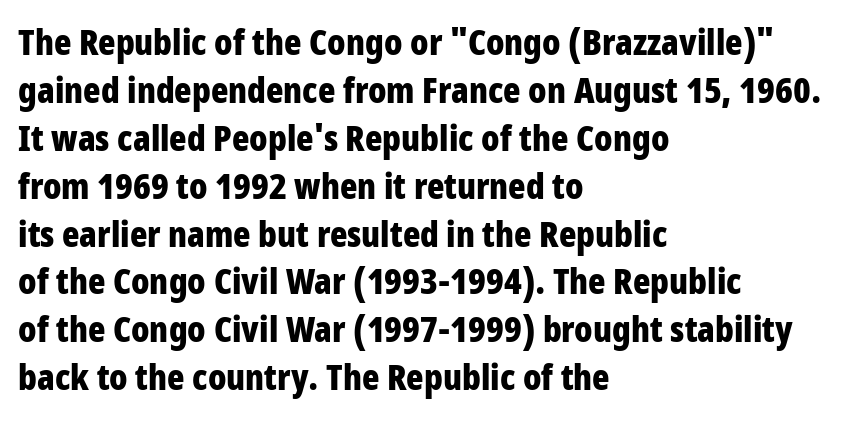
{"serif": "no", "italic": "no", "bold": "yes", "weight": "bold", "width": "condensed", "stroke_contrast": "low", "x_height": "large", "monospaced": "no", "underline": "no", "align": "left", "line_spacing": "normal", "line_spacing_ratio": 1.33, "letter_spacing": "normal", "letter_spacing_em": 0.0, "glyph_px": 36}
